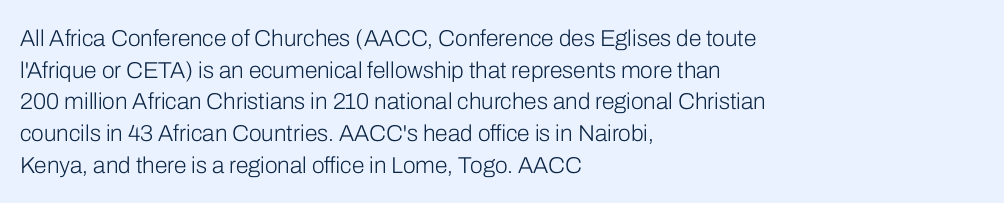
{"italic": "no", "bold": "no", "underline": "no", "align": "left", "line_spacing": "normal", "line_spacing_ratio": 1.38, "letter_spacing": "normal", "letter_spacing_em": 0.0, "glyph_px": 23}
